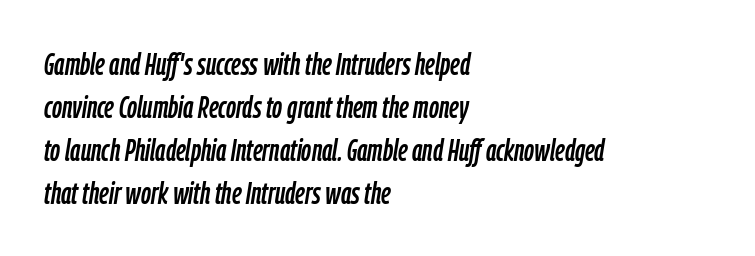
Q: Is the text italic (slanted)? A: Yes, it leans right by about 9 degrees.
Q: Is the text underlined? A: No.
Q: How is the paragraph aligned? A: Left-aligned.
Q: Is the spacing between letters normal or unusually wide? A: Normal.
Q: Is the spacing between lines tight, normal or loose? A: Normal.
Q: Width (condensed, normal, or wide)? A: Condensed.
Q: Stroke contrast? A: Low.
Q: x-height? A: Medium.
Q: Monospaced? A: No.
